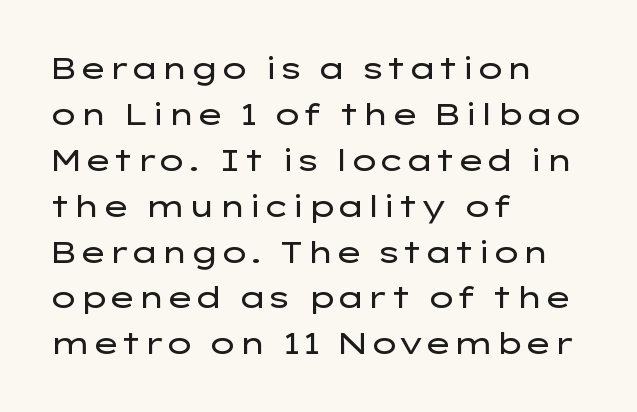
{"serif": "no", "italic": "no", "bold": "no", "weight": "regular", "width": "wide", "stroke_contrast": "low", "x_height": "medium", "monospaced": "no", "underline": "no", "align": "left", "line_spacing": "normal", "line_spacing_ratio": 1.53, "letter_spacing": "normal", "letter_spacing_em": 0.0, "glyph_px": 30}
